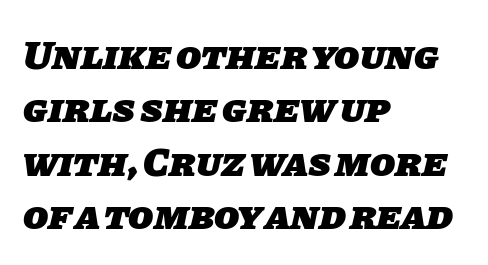
{"bold": "yes", "weight": "heavy", "width": "normal", "stroke_contrast": "low", "x_height": "large", "monospaced": "no", "underline": "no", "align": "left", "line_spacing": "normal", "line_spacing_ratio": 1.3, "letter_spacing": "normal", "letter_spacing_em": 0.0, "glyph_px": 41}
